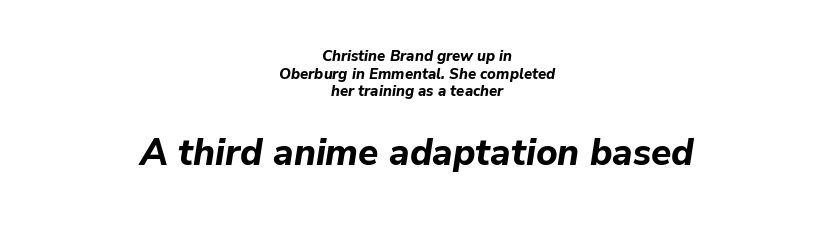
The image shows 37 px bold type, italic (leaning right); set centered, line spacing 1.17x, normal letter spacing, not underlined; the second (bottom) block is 2.47x larger; low stroke contrast and a medium x-height.
